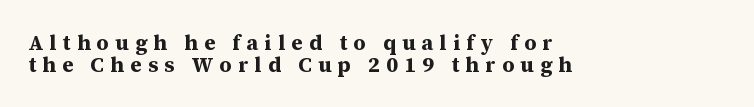
Students, note that the glyphs here are deliberately spaced far apart. Weight: bold. Leftover space on each line is placed entirely after the last word. Does the leading feel generous? Not at all — it's pinched. Designer's note — italics off, roman on. Words float on clear page, feet unadorned.
